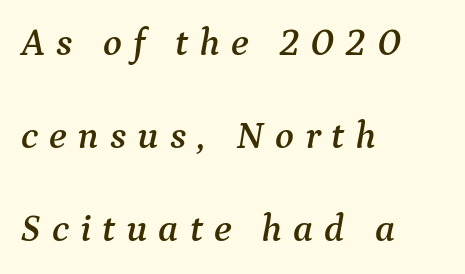
Q: Is the text italic (slanted)? A: Yes, it leans right by about 9 degrees.
Q: Is the typeface a serif or a sans-serif typeface? A: Serif.
Q: Is the text underlined? A: No.
Q: How is the paragraph aligned? A: Left-aligned.
Q: Is the spacing between letters normal or unusually wide? A: Unusually wide.
Q: Is the spacing between lines tight, normal or loose? A: Loose.
Q: Width (condensed, normal, or wide)? A: Normal.
Q: Stroke contrast? A: Medium.
Q: x-height? A: Medium.
Q: Monospaced? A: No.
